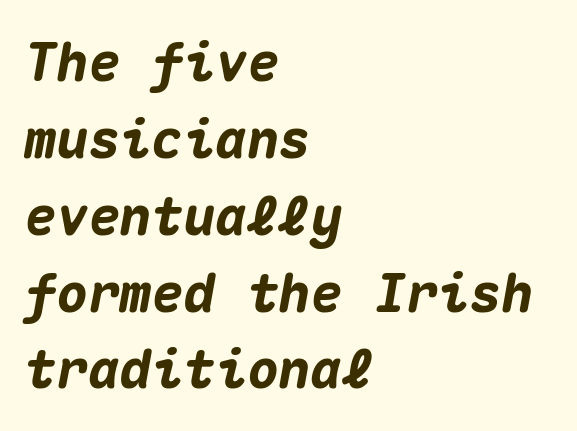
{"italic": "yes", "lean": "right", "slant_degrees": 10, "bold": "yes", "weight": "heavy", "width": "normal", "stroke_contrast": "medium", "x_height": "medium", "monospaced": "yes", "underline": "no", "align": "left", "line_spacing": "normal", "line_spacing_ratio": 1.45, "letter_spacing": "normal", "letter_spacing_em": 0.0, "glyph_px": 53}
